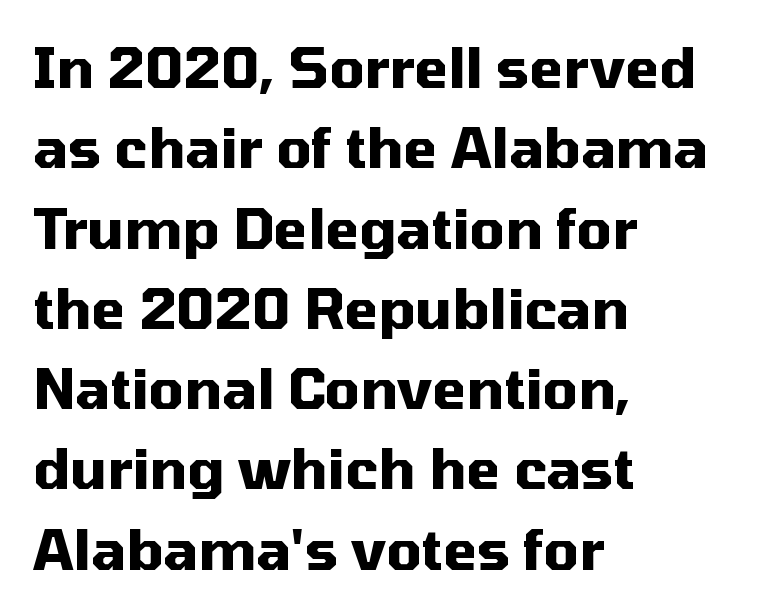
If you drew a ruler down the left edge, every line would touch it. The vertical gap from one line to the next is medium. Tall strokes in this sample are plumb rather than angled. The letters carry no serifs — their stems end cleanly without finishing strokes.
